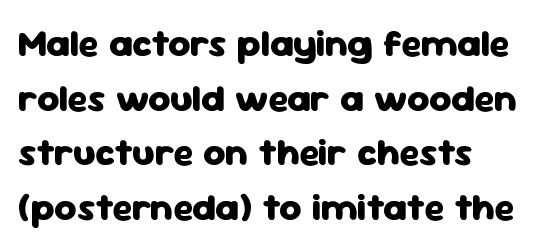
Q: Is the text bold? A: Yes.
Q: Is the text italic (slanted)? A: No, it is upright.
Q: Is the typeface a serif or a sans-serif typeface? A: Sans-serif.
Q: Is the text underlined? A: No.
Q: Is the spacing between letters normal or unusually wide? A: Normal.
Q: Is the spacing between lines tight, normal or loose? A: Normal.
Q: Width (condensed, normal, or wide)? A: Normal.
Q: Stroke contrast? A: Low.
Q: x-height? A: Medium.
Q: Monospaced? A: No.
